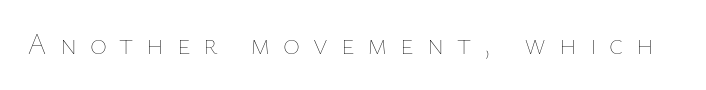
{"italic": "no", "bold": "no", "weight": "thin", "width": "normal", "stroke_contrast": "low", "x_height": "medium", "monospaced": "no", "underline": "no", "letter_spacing": "wide", "letter_spacing_em": 0.44, "glyph_px": 29}
